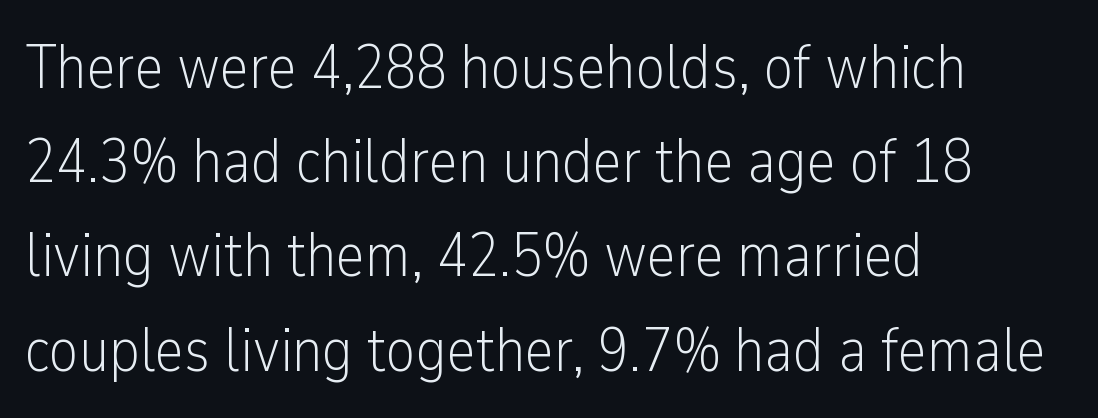
{"serif": "no", "italic": "no", "bold": "no", "weight": "light", "width": "condensed", "stroke_contrast": "low", "x_height": "medium", "monospaced": "no", "underline": "no", "align": "left", "line_spacing": "normal", "line_spacing_ratio": 1.52, "letter_spacing": "normal", "letter_spacing_em": 0.0, "glyph_px": 62}
